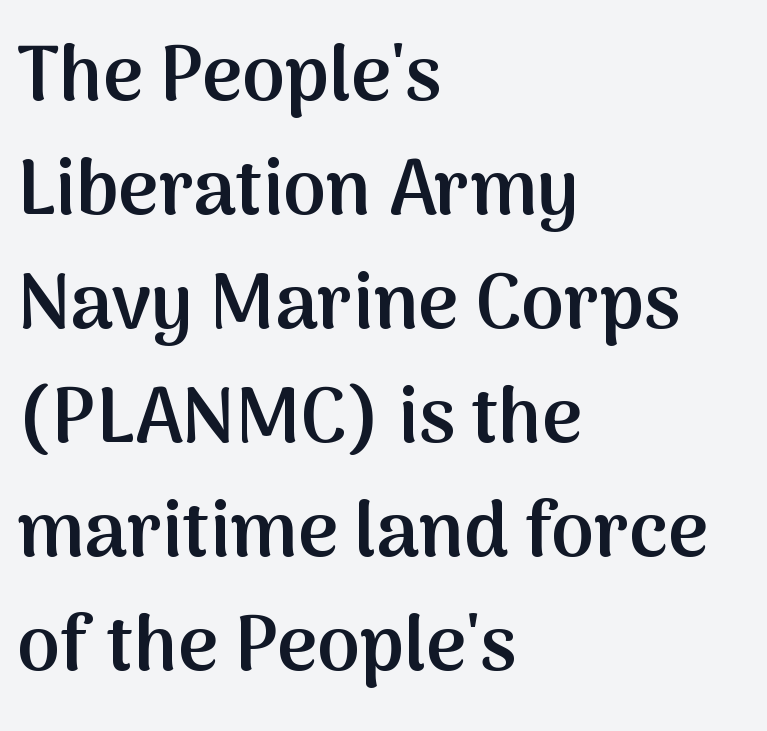
The image shows 77 px semibold sans-serif type, upright; set left-aligned, normal line spacing (1.48x), normal letter spacing, not underlined; medium stroke contrast and a medium x-height.
